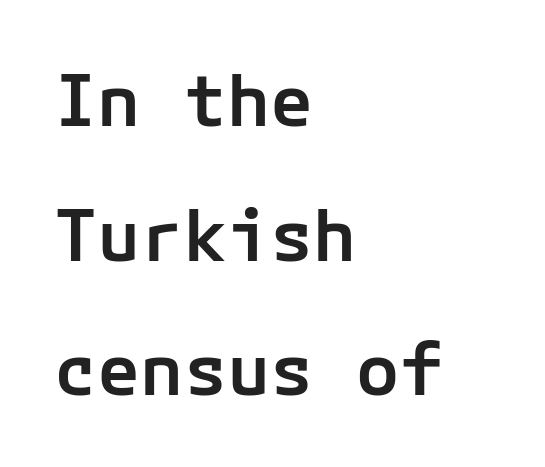
Q: Is the text bold? A: Semi-bold.
Q: Is the text italic (slanted)? A: No, it is upright.
Q: Is the typeface a serif or a sans-serif typeface? A: Sans-serif.
Q: Is the text underlined? A: No.
Q: How is the paragraph aligned? A: Left-aligned.
Q: Is the spacing between letters normal or unusually wide? A: Normal.
Q: Width (condensed, normal, or wide)? A: Normal.
Q: Stroke contrast? A: Low.
Q: x-height? A: Medium.
